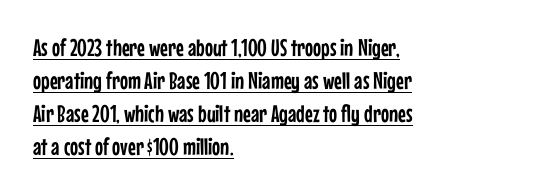
The lettering holds an erect, upright posture throughout. Caption: standard tracking, unaltered. The rendering uses the underline text-decoration. Line starts are locked; line ends wander. The designer left line spacing at the default.
